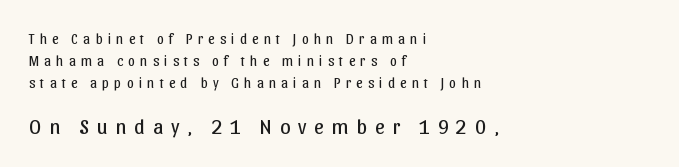
The lines sit at an ordinary, default distance from one another. Two sizes are in play, and the larger belongs to the second block. Caption: multi-line text, flush left, ragged right. Weight: in the light-to-regular range. In terms of letterspacing, this is a distinctly airy, spread setting. Unlike italic type, these characters show no tilt at all.
